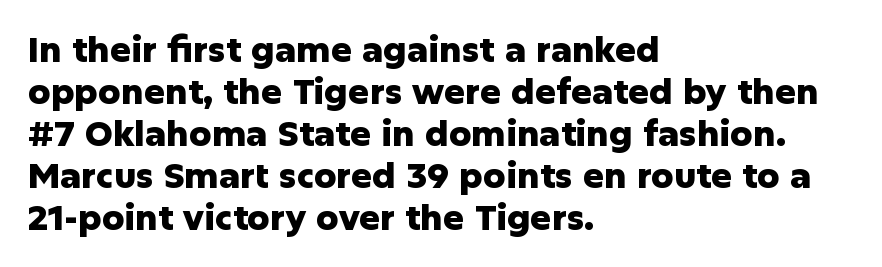
Q: Is the text bold? A: Yes.
Q: Is the text italic (slanted)? A: No, it is upright.
Q: Is the typeface a serif or a sans-serif typeface? A: Sans-serif.
Q: Is the text underlined? A: No.
Q: How is the paragraph aligned? A: Left-aligned.
Q: Is the spacing between letters normal or unusually wide? A: Normal.
Q: Width (condensed, normal, or wide)? A: Normal.
Q: Stroke contrast? A: Low.
Q: x-height? A: Medium.
Q: Monospaced? A: No.
